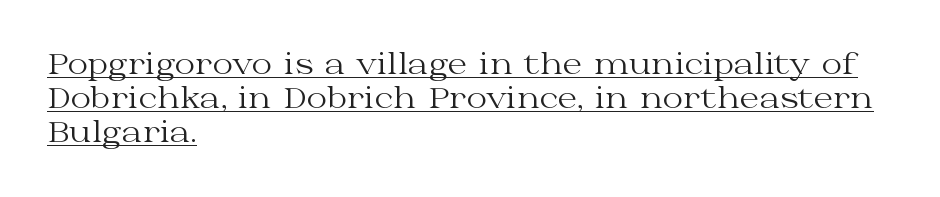
{"serif": "yes", "italic": "no", "bold": "no", "weight": "regular", "width": "wide", "stroke_contrast": "medium", "x_height": "medium", "monospaced": "no", "underline": "yes", "align": "left", "line_spacing_ratio": 1.22, "letter_spacing": "normal", "letter_spacing_em": 0.0, "glyph_px": 28}
